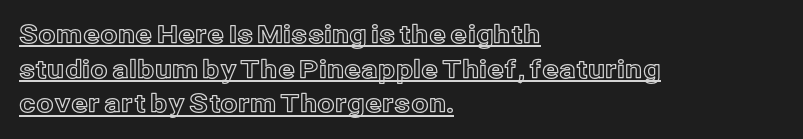
You can see a thin bar hugging the bottom of the glyphs. If you drew a ruler down the left edge, every line would touch it. The type is set solid horizontally, with unmodified tracking. Whoever set this chose a conventional vertical rhythm.
